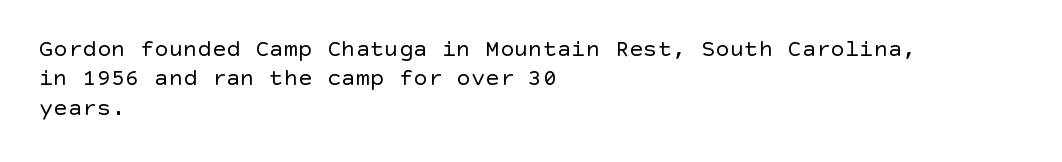
Notice how the stems are strictly vertical — no italics here. Standard letterfit; no display-style spreading of the glyphs. The space beneath each line is pristine and unruled. Counters stay open thanks to moderate or lighter strokes. A classic flush-left, rag-right setting is used for this passage.
